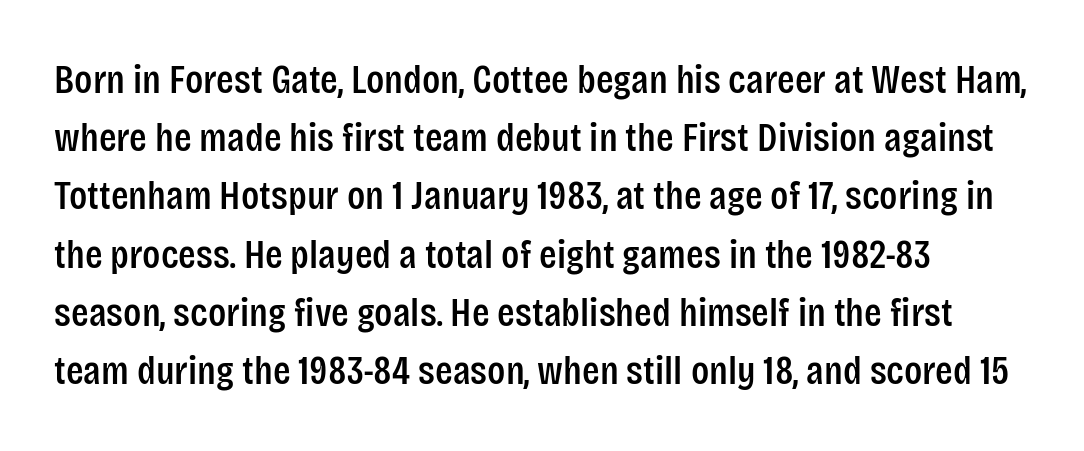
{"serif": "no", "italic": "no", "width": "condensed", "stroke_contrast": "low", "x_height": "large", "monospaced": "no", "underline": "no", "align": "left", "line_spacing": "normal", "line_spacing_ratio": 1.42, "letter_spacing": "normal", "letter_spacing_em": 0.0, "glyph_px": 41}
